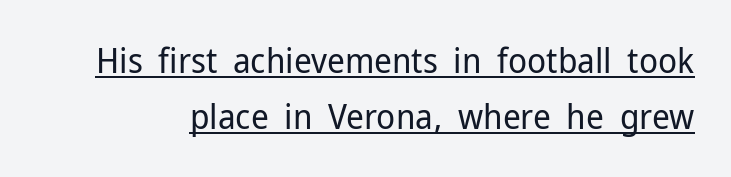
Q: Is the text bold? A: No.
Q: Is the text italic (slanted)? A: No, it is upright.
Q: Is the typeface a serif or a sans-serif typeface? A: Sans-serif.
Q: Is the text underlined? A: Yes.
Q: Is the spacing between letters normal or unusually wide? A: Normal.
Q: Is the spacing between lines tight, normal or loose? A: Normal.
Q: Width (condensed, normal, or wide)? A: Normal.
Q: Stroke contrast? A: Low.
Q: x-height? A: Medium.
Q: Monospaced? A: No.
